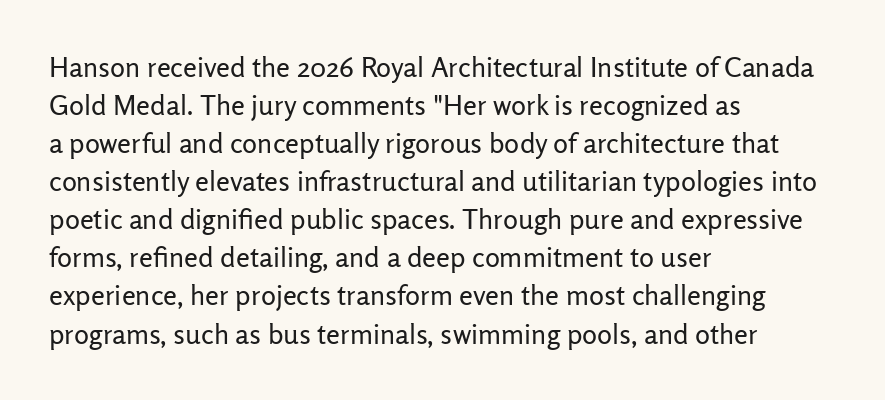
{"serif": "no", "italic": "no", "bold": "no", "weight": "regular", "width": "normal", "stroke_contrast": "low", "x_height": "medium", "monospaced": "no", "underline": "no", "align": "left", "line_spacing": "normal", "line_spacing_ratio": 1.36, "letter_spacing": "normal", "letter_spacing_em": 0.0, "glyph_px": 28}
